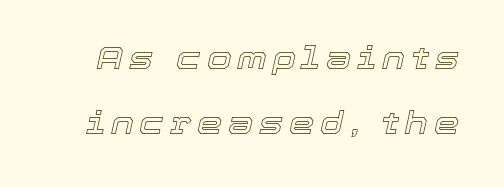
{"italic": "yes", "lean": "right", "slant_degrees": 12, "width": "normal", "x_height": "medium", "monospaced": "no", "underline": "no", "line_spacing": "loose", "line_spacing_ratio": 2.04, "glyph_px": 32}
